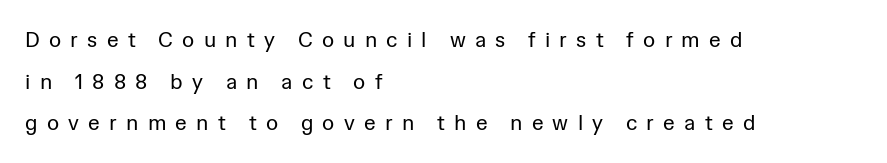
Q: Is the text bold? A: No.
Q: Is the text italic (slanted)? A: No, it is upright.
Q: Is the text underlined? A: No.
Q: How is the paragraph aligned? A: Left-aligned.
Q: Is the spacing between letters normal or unusually wide? A: Unusually wide.
Q: Is the spacing between lines tight, normal or loose? A: Loose.
